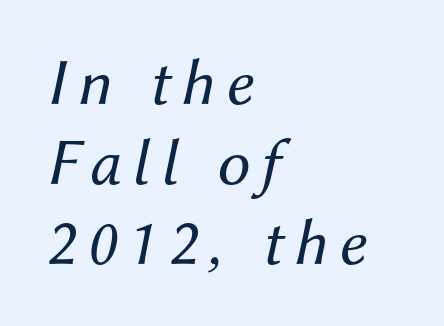
One-word summary of the alignment: left. The strokes are not fattened; the text isn't bold. Character widths vary here, with narrow letters taking less room than wide ones. This is oblique type, the kind used for emphasis or titles.
